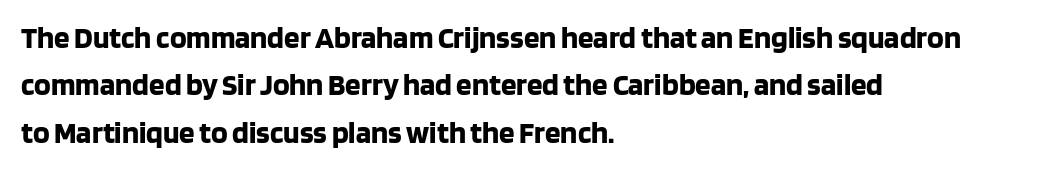
Q: Is the text bold? A: Yes.
Q: Is the text italic (slanted)? A: No, it is upright.
Q: Is the typeface a serif or a sans-serif typeface? A: Sans-serif.
Q: Is the text underlined? A: No.
Q: How is the paragraph aligned? A: Left-aligned.
Q: Is the spacing between letters normal or unusually wide? A: Normal.
Q: Is the spacing between lines tight, normal or loose? A: Normal.
Q: Width (condensed, normal, or wide)? A: Normal.
Q: Stroke contrast? A: Low.
Q: x-height? A: Large.
Q: Monospaced? A: No.
